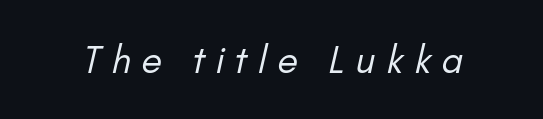
{"serif": "no", "bold": "no", "weight": "regular", "width": "normal", "stroke_contrast": "low", "x_height": "small", "monospaced": "no", "underline": "no", "letter_spacing": "wide", "letter_spacing_em": 0.3, "glyph_px": 37}
